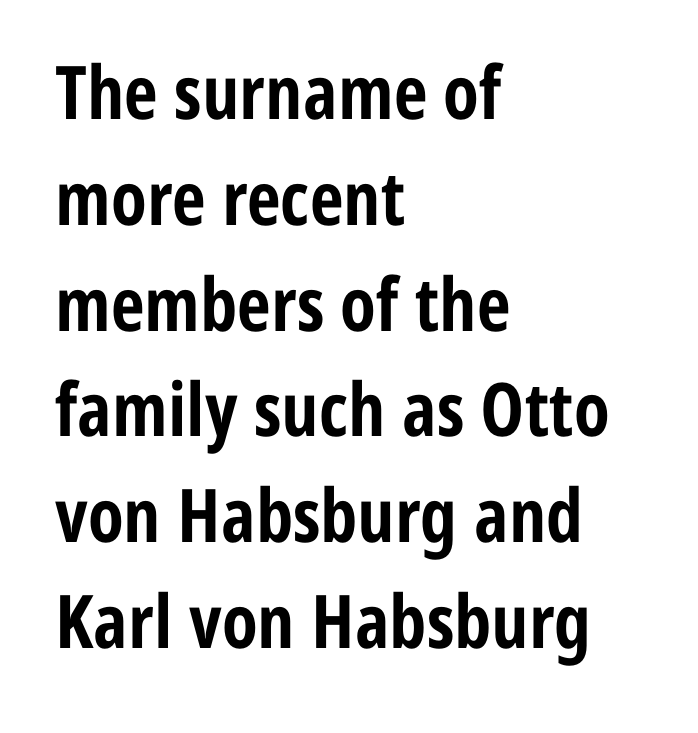
{"serif": "no", "italic": "no", "bold": "yes", "weight": "bold", "width": "condensed", "stroke_contrast": "low", "x_height": "medium", "monospaced": "no", "underline": "no", "align": "left", "line_spacing": "normal", "line_spacing_ratio": 1.43, "letter_spacing": "normal", "letter_spacing_em": 0.0, "glyph_px": 74}
